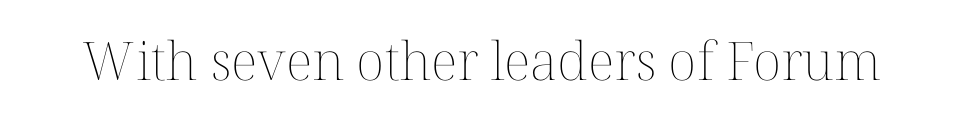
{"italic": "no", "bold": "no", "weight": "thin", "width": "normal", "stroke_contrast": "medium", "x_height": "medium", "monospaced": "no", "underline": "no", "letter_spacing": "normal", "letter_spacing_em": 0.0, "glyph_px": 53}
